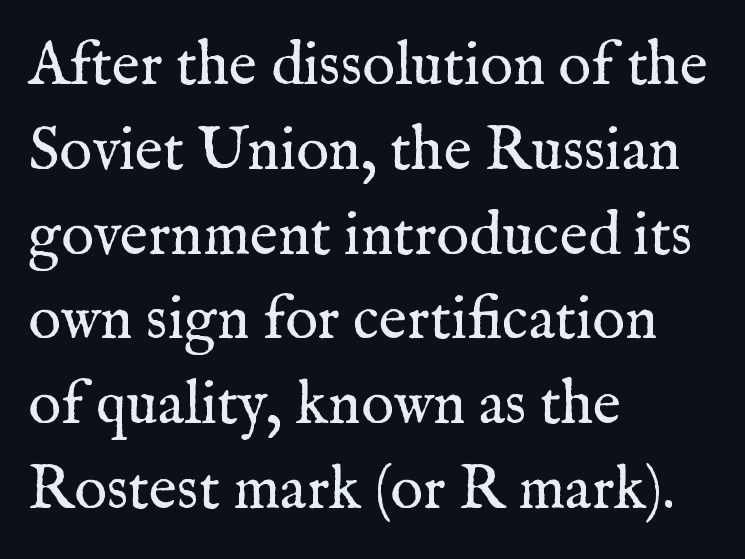
The image shows 61 px regular-weight serif type, upright; set left-aligned, normal line spacing (1.39x), normal letter spacing, not underlined; medium stroke contrast and a medium x-height.
